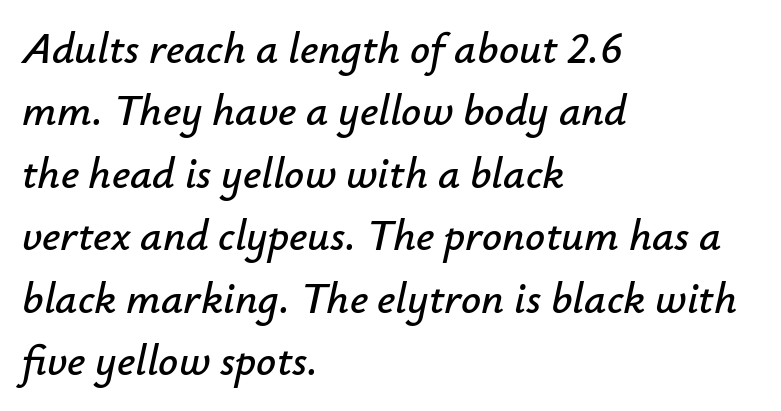
Q: Is the text italic (slanted)? A: Yes, it leans right by about 12 degrees.
Q: Is the text underlined? A: No.
Q: How is the paragraph aligned? A: Left-aligned.
Q: Is the spacing between letters normal or unusually wide? A: Normal.
Q: Is the spacing between lines tight, normal or loose? A: Normal.
Q: Width (condensed, normal, or wide)? A: Normal.
Q: Stroke contrast? A: Low.
Q: x-height? A: Small.
Q: Monospaced? A: No.
